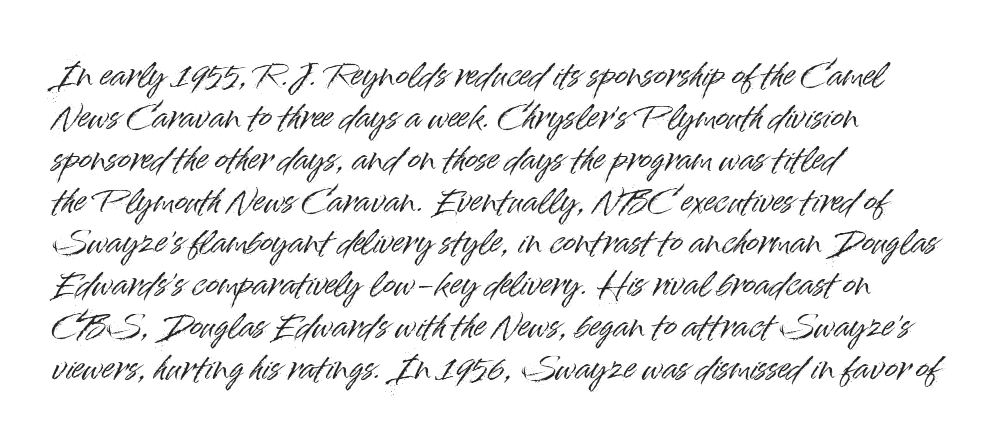
Q: Is the text italic (slanted)? A: Yes.
Q: Is the typeface a serif or a sans-serif typeface? A: Sans-serif.
Q: Is the text underlined? A: No.
Q: How is the paragraph aligned? A: Left-aligned.
Q: Is the spacing between letters normal or unusually wide? A: Normal.
Q: Is the spacing between lines tight, normal or loose? A: Normal.
Q: Width (condensed, normal, or wide)? A: Normal.
Q: Stroke contrast? A: High.
Q: x-height? A: Small.
Q: Monospaced? A: No.
